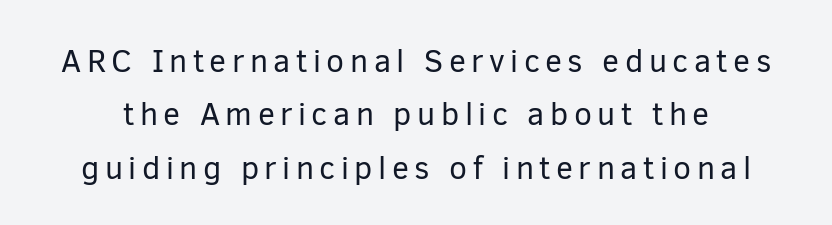
{"serif": "no", "italic": "no", "bold": "no", "weight": "regular", "width": "normal", "stroke_contrast": "low", "x_height": "medium", "monospaced": "no", "underline": "no", "line_spacing": "normal", "line_spacing_ratio": 1.67, "glyph_px": 32}
